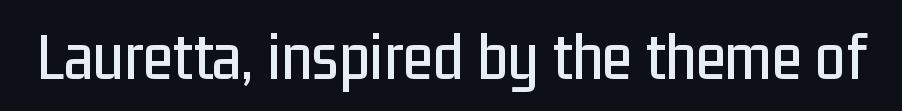
The image shows 69 px condensed sans-serif type, upright; set normal letter spacing, not underlined; low stroke contrast and a medium x-height.
